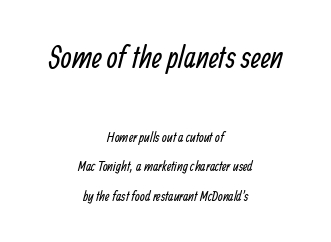
{"serif": "no", "bold": "no", "weight": "regular", "width": "condensed", "stroke_contrast": "low", "x_height": "medium", "monospaced": "no", "underline": "no", "align": "center", "line_spacing": "loose", "line_spacing_ratio": 2.1, "letter_spacing": "normal", "letter_spacing_em": 0.0, "larger_block": "first", "size_ratio": 2.21, "glyph_px": 31}
